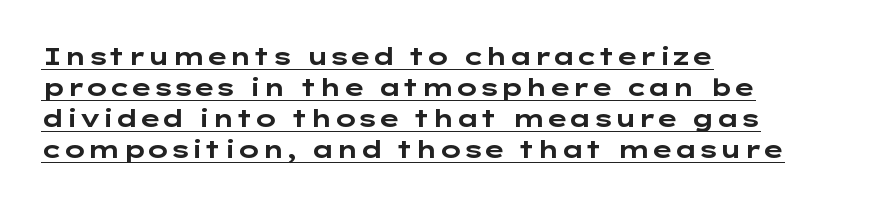
{"italic": "no", "bold": "yes", "underline": "yes", "align": "left", "line_spacing": "normal", "line_spacing_ratio": 1.29, "letter_spacing": "normal", "letter_spacing_em": 0.0, "glyph_px": 24}
